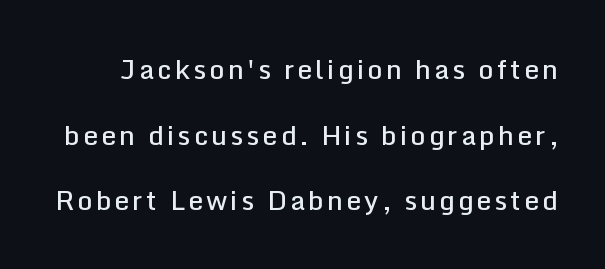
Q: Is the text bold? A: Semi-bold.
Q: Is the text italic (slanted)? A: No, it is upright.
Q: Is the text underlined? A: No.
Q: Is the spacing between lines tight, normal or loose? A: Loose.
